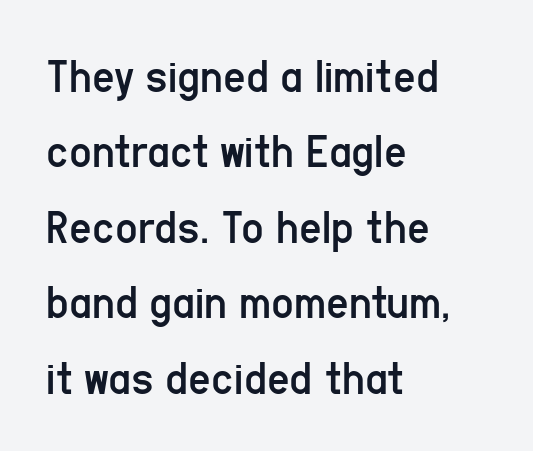
The typesetter chose a ragged-right arrangement here. Classification — sans serif. Compared with a typical body face, this is equally light or lighter still. Posture: vertical. No word sits above an underline. Each letter keeps its own natural width here, so spacing adapts to shape.
